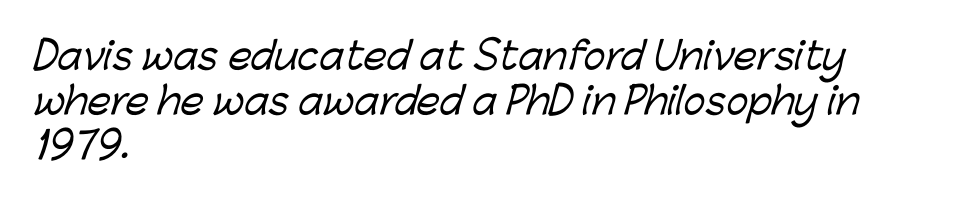
The image shows 37 px sans-serif type; set left-aligned, line spacing 1.21x, normal letter spacing, not underlined; low stroke contrast and a medium x-height.
